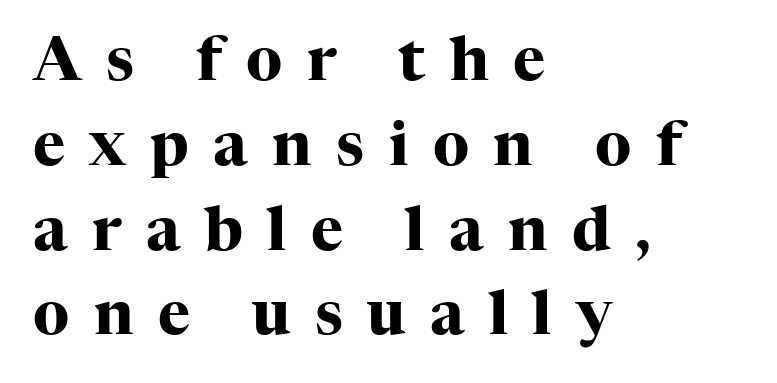
The image shows 61 px heavy serif type, upright; set left-aligned, normal line spacing (1.39x), unusually wide letter spacing (+0.4 em), not underlined; high stroke contrast and a medium x-height.
